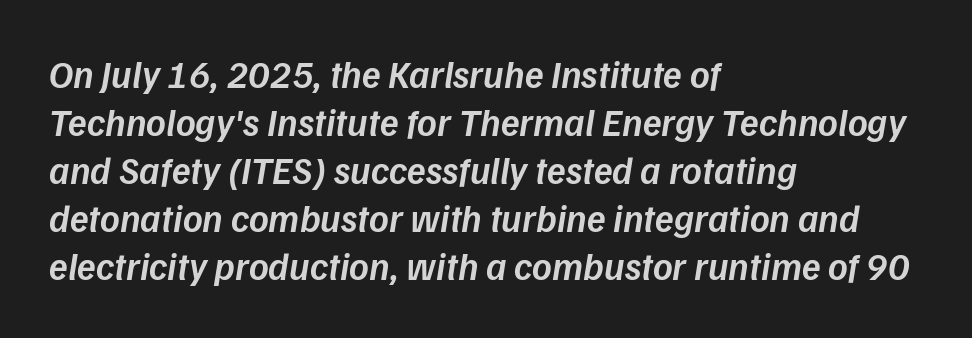
The image shows 38 px semibold type, italic (leaning right); set left-aligned, normal line spacing (1.26x), normal letter spacing, not underlined; low stroke contrast and a medium x-height.
